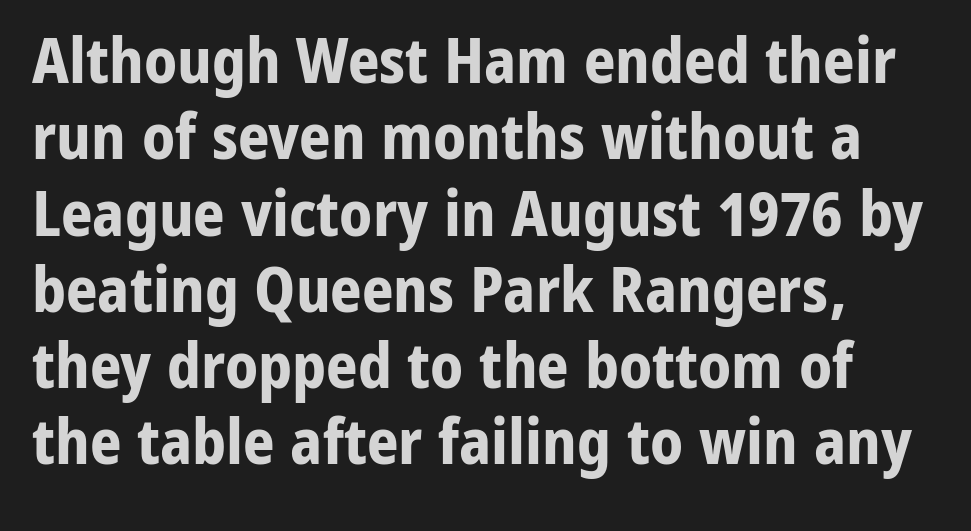
Q: Is the text bold? A: Yes.
Q: Is the text italic (slanted)? A: No, it is upright.
Q: Is the typeface a serif or a sans-serif typeface? A: Sans-serif.
Q: Is the text underlined? A: No.
Q: How is the paragraph aligned? A: Left-aligned.
Q: Is the spacing between letters normal or unusually wide? A: Normal.
Q: Width (condensed, normal, or wide)? A: Normal.
Q: Stroke contrast? A: Low.
Q: x-height? A: Medium.
Q: Monospaced? A: No.
